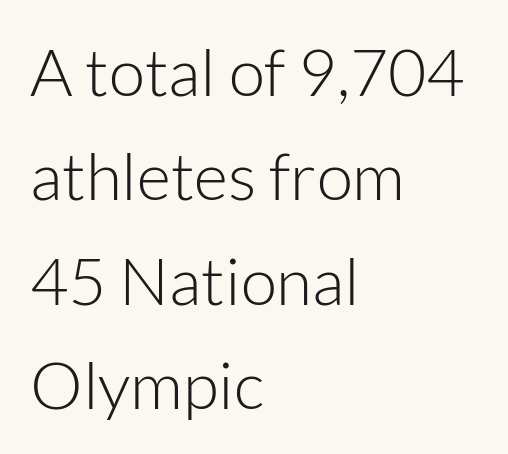
The image shows 66 px light sans-serif type, upright; set left-aligned, normal line spacing (1.58x), normal letter spacing, not underlined; low stroke contrast and a medium x-height.
